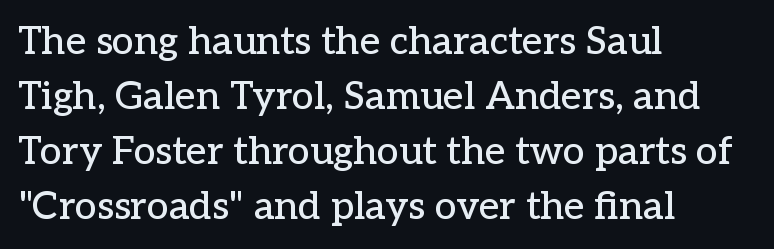
Q: Is the text italic (slanted)? A: No, it is upright.
Q: Is the typeface a serif or a sans-serif typeface? A: Serif.
Q: Is the text underlined? A: No.
Q: How is the paragraph aligned? A: Left-aligned.
Q: Is the spacing between letters normal or unusually wide? A: Normal.
Q: Is the spacing between lines tight, normal or loose? A: Normal.
Q: Width (condensed, normal, or wide)? A: Normal.
Q: Stroke contrast? A: Low.
Q: x-height? A: Medium.
Q: Monospaced? A: No.
